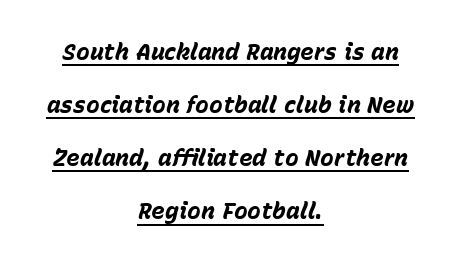
{"italic": "yes", "lean": "right", "slant_degrees": 15, "bold": "yes", "underline": "yes", "align": "center", "line_spacing": "loose", "line_spacing_ratio": 2.31, "letter_spacing": "normal", "letter_spacing_em": 0.0, "glyph_px": 23}
